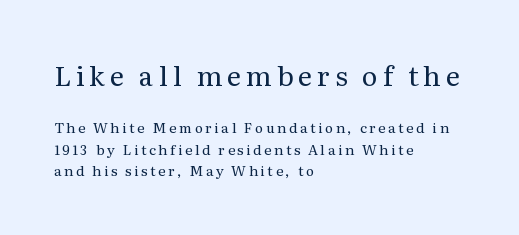
The image shows 27 px text type, upright; set left-aligned, normal line spacing (1.51x), not underlined; the first (top) block is 1.93x larger.
